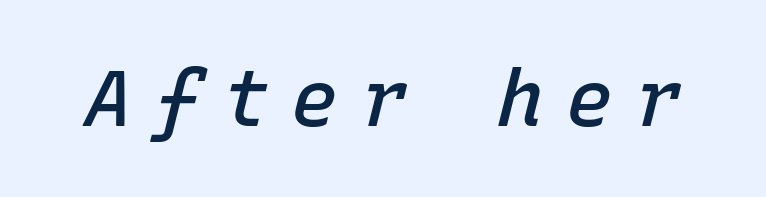
The image shows 78 px semibold type, italic (leaning right), monospaced; set unusually wide letter spacing (+0.28 em), not underlined; low stroke contrast and a medium x-height.
